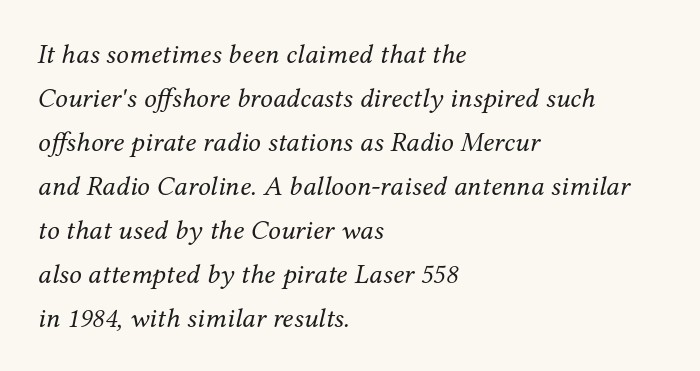
The image shows 28 px regular-weight serif type, italic (leaning right); set left-aligned, normal line spacing (1.57x), normal letter spacing, not underlined; medium stroke contrast and a medium x-height.
